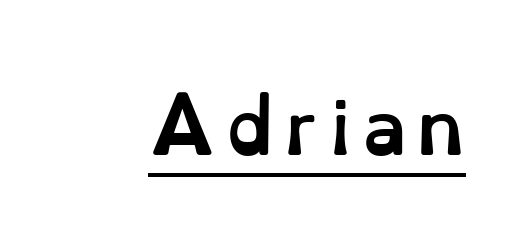
The image shows 73 px semibold type, upright; set right-aligned, underlined; low stroke contrast and a small x-height.
